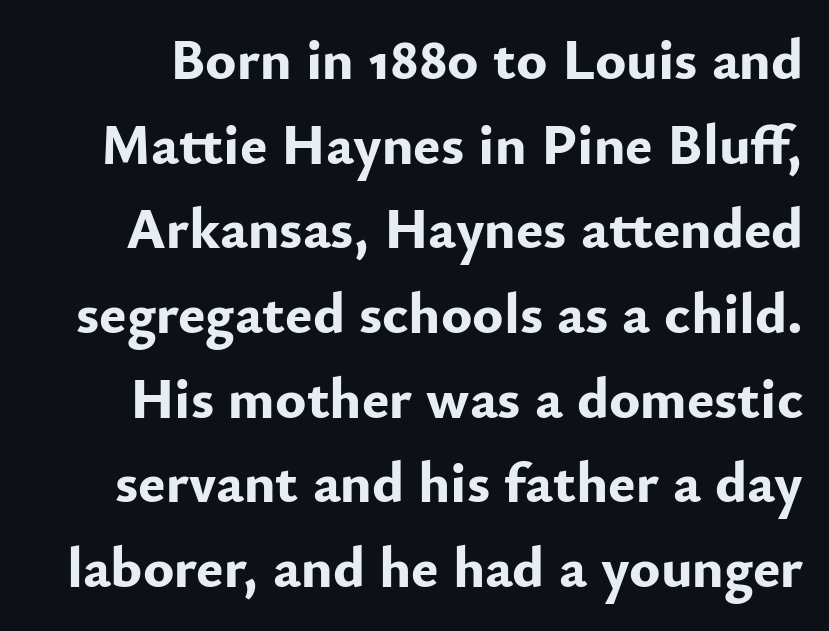
The image shows 58 px bold sans-serif type, upright; set normal line spacing (1.46x), normal letter spacing, not underlined; low stroke contrast and a small x-height.
